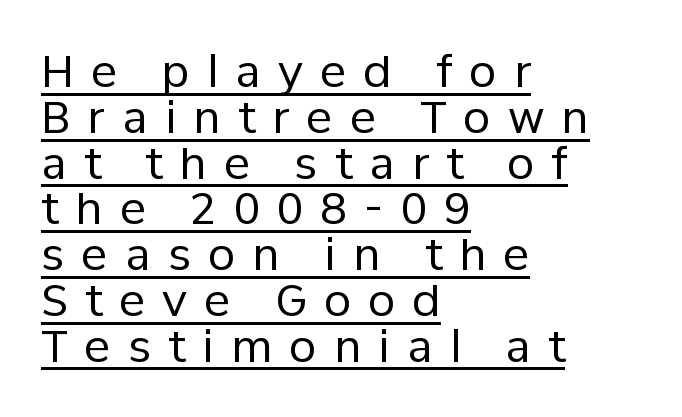
You could only call the tracking loose — the letters float apart. Does a line run under the words? Yes, clearly. Stroke mass is kept to a normal reading level or below. Do the letters lean? They stand straight.
